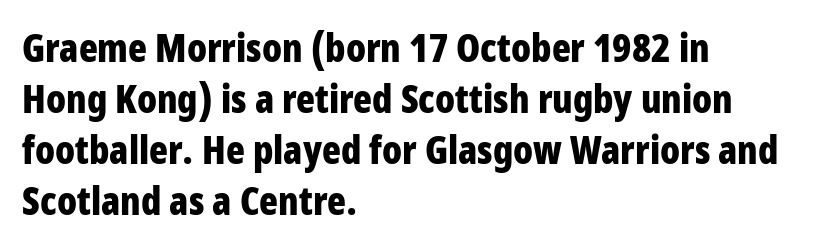
The image shows 39 px bold, condensed sans-serif type, upright; set left-aligned, normal line spacing (1.31x), normal letter spacing, not underlined; low stroke contrast and a large x-height.
